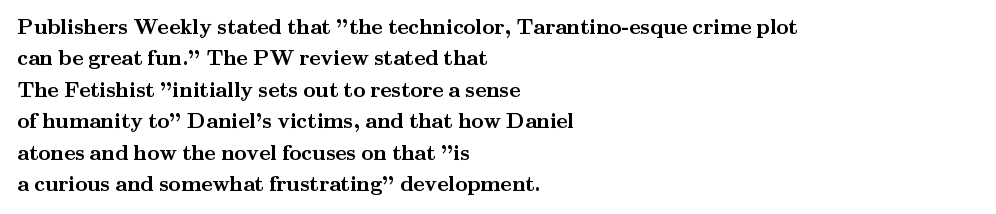
Set as a true bold cut, around the 700 mark. You can tell it's not italic because the verticals are truly vertical. Horizontally, the lines are justified to the leading edge only. Evenly set lines give the paragraph a standard silhouette. Just letters on the line, the space beneath them empty. Compared with typical body copy, the letter spacing here is the same.
